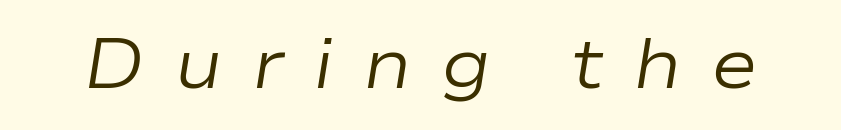
Here the designer chose a conventional face with non-uniform glyph widths. The specimen reads as italic at a glance. No chunkiness to these letters — they're not bold. This rendering widens character spacing well past its baseline value.
